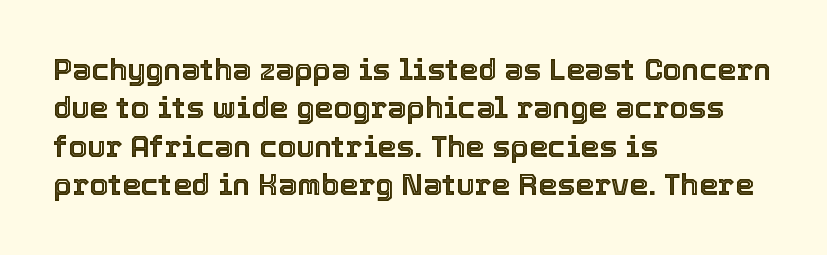
Nope, not italic — everything's standing straight. The ragged edge is on the right, which tells us the setting is flush left. Each word holds together tightly as a unit, with standard inter-letter gaps. Looks like regular typesetting: each glyph gets only the width it needs.
